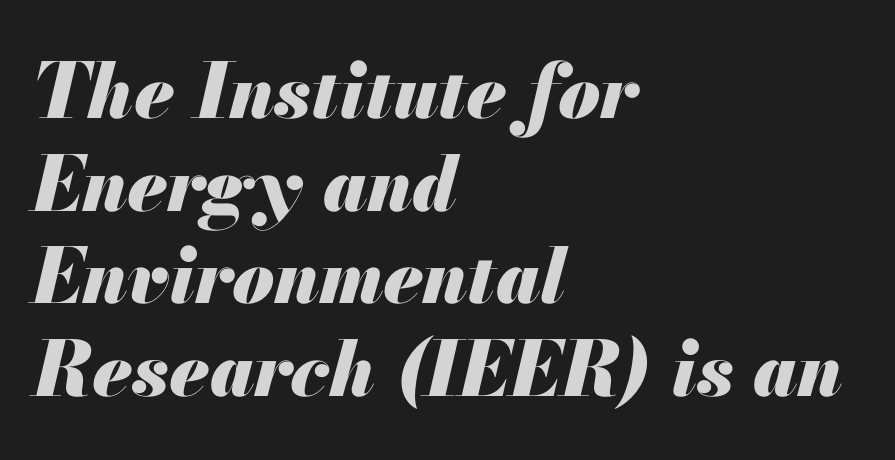
{"italic": "yes", "lean": "right", "slant_degrees": 13, "bold": "yes", "weight": "heavy", "width": "normal", "stroke_contrast": "medium", "x_height": "small", "monospaced": "no", "underline": "no", "align": "left", "line_spacing_ratio": 1.22, "letter_spacing": "normal", "letter_spacing_em": 0.0, "glyph_px": 76}
